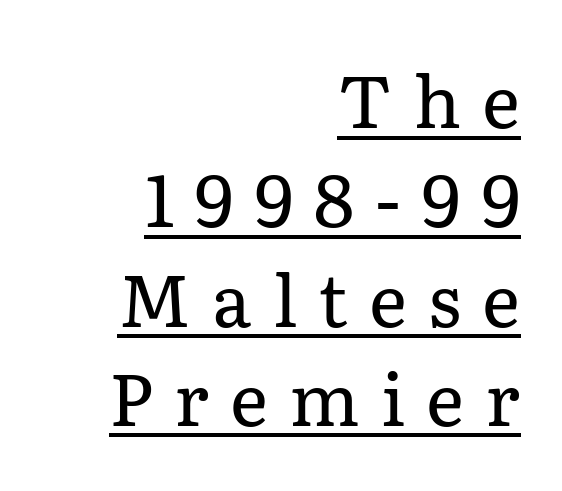
Q: Is the text bold? A: No.
Q: Is the text italic (slanted)? A: No, it is upright.
Q: Is the typeface a serif or a sans-serif typeface? A: Serif.
Q: Is the text underlined? A: Yes.
Q: How is the paragraph aligned? A: Right-aligned.
Q: Is the spacing between letters normal or unusually wide? A: Unusually wide.
Q: Is the spacing between lines tight, normal or loose? A: Normal.
Q: Width (condensed, normal, or wide)? A: Normal.
Q: Stroke contrast? A: Low.
Q: x-height? A: Medium.
Q: Monospaced? A: No.
